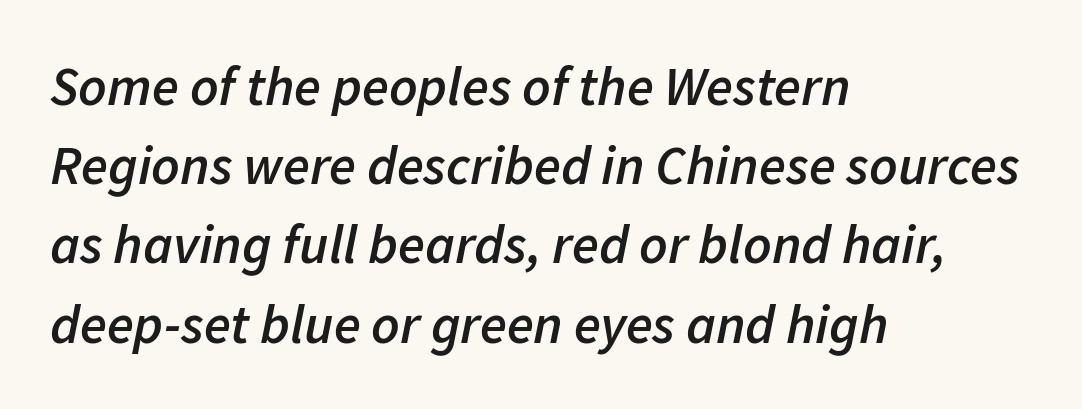
Q: Is the text bold? A: Semi-bold.
Q: Is the text italic (slanted)? A: Yes, it leans right by about 11 degrees.
Q: Is the text underlined? A: No.
Q: How is the paragraph aligned? A: Left-aligned.
Q: Is the spacing between letters normal or unusually wide? A: Normal.
Q: Is the spacing between lines tight, normal or loose? A: Normal.
Q: Width (condensed, normal, or wide)? A: Normal.
Q: Stroke contrast? A: Low.
Q: x-height? A: Medium.
Q: Monospaced? A: No.
